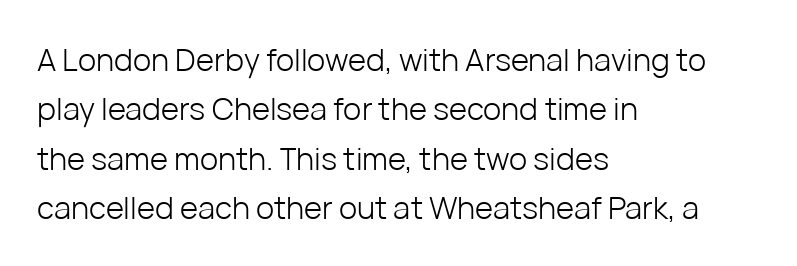
The image shows 31 px light sans-serif type, upright; set left-aligned, normal line spacing (1.59x), normal letter spacing, not underlined; low stroke contrast and a medium x-height.
